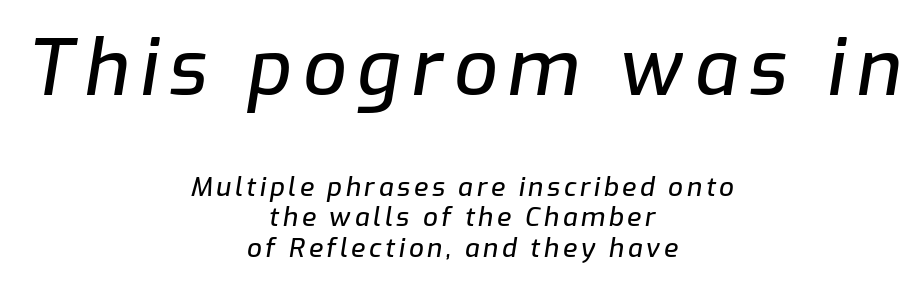
Q: Is the text italic (slanted)? A: Yes, it leans right by about 9 degrees.
Q: Is the text underlined? A: No.
Q: How is the paragraph aligned? A: Centered.
Q: Which block of text is set in a larger size, the first (top) or the second (bottom)? A: The first (top) one.
Q: Width (condensed, normal, or wide)? A: Normal.
Q: Stroke contrast? A: Low.
Q: x-height? A: Medium.
Q: Monospaced? A: No.
